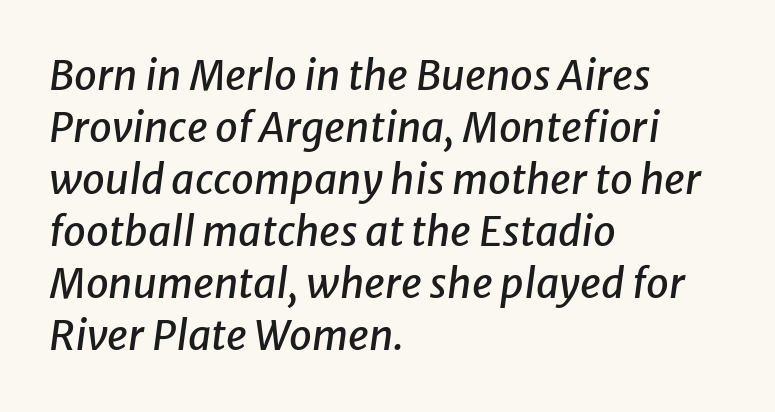
The block of text has a typical density, with ordinary space between rows. Words appear dense and cohesive because spacing is normal. This sample has the flowing, uneven cadence of proportional lettering. Has an underline been added? It has not. Yep, that's italic — everything's leaning. Alignment: flush left.
